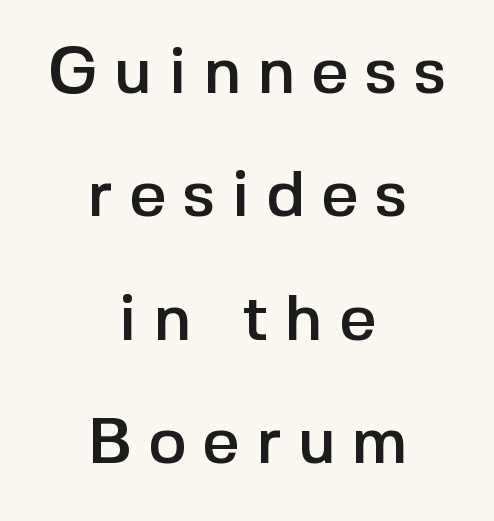
{"serif": "no", "italic": "no", "width": "normal", "x_height": "medium", "monospaced": "no", "underline": "no", "align": "center", "line_spacing": "loose", "line_spacing_ratio": 1.9, "letter_spacing": "wide", "letter_spacing_em": 0.25, "glyph_px": 65}
